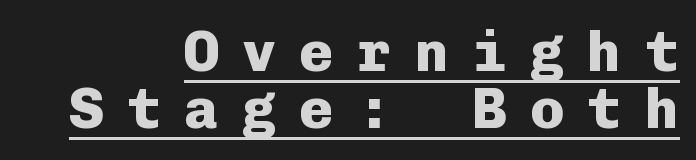
The image shows 57 px heavy sans-serif type, upright, monospaced; set right-aligned, tight line spacing (1.0x), unusually wide letter spacing (+0.41 em), underlined; low stroke contrast and a medium x-height.
